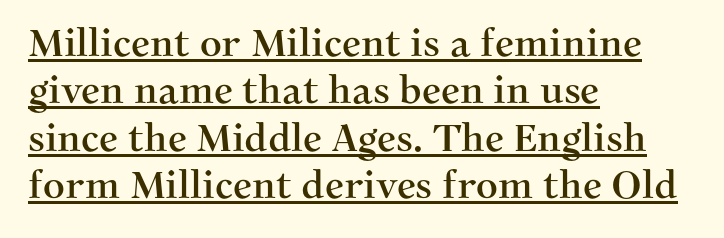
Q: Is the text italic (slanted)? A: No, it is upright.
Q: Is the typeface a serif or a sans-serif typeface? A: Serif.
Q: Is the text underlined? A: Yes.
Q: How is the paragraph aligned? A: Left-aligned.
Q: Is the spacing between letters normal or unusually wide? A: Normal.
Q: Is the spacing between lines tight, normal or loose? A: Normal.
Q: Width (condensed, normal, or wide)? A: Normal.
Q: Stroke contrast? A: Medium.
Q: x-height? A: Medium.
Q: Monospaced? A: No.
